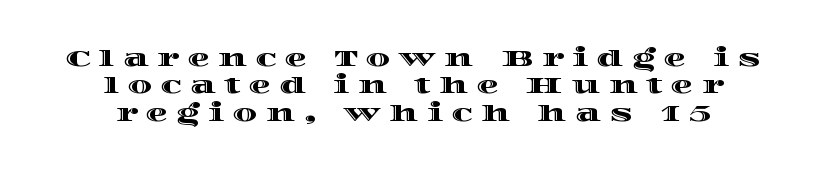
The image shows 22 px text type, upright; set centered, normal line spacing (1.25x), unusually wide letter spacing (+0.39 em), not underlined.
